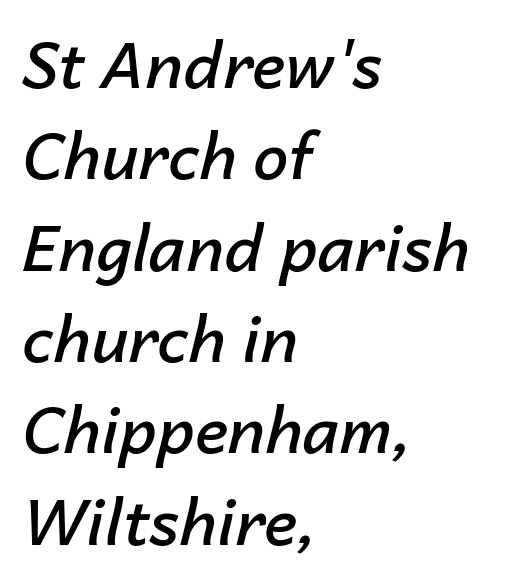
{"italic": "yes", "lean": "right", "slant_degrees": 14, "bold": "semi", "weight": "semibold", "width": "normal", "stroke_contrast": "low", "x_height": "medium", "monospaced": "no", "underline": "no", "align": "left", "line_spacing": "normal", "line_spacing_ratio": 1.45, "letter_spacing": "normal", "letter_spacing_em": 0.0, "glyph_px": 63}
